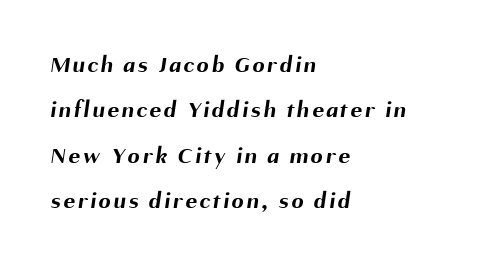
Heavy, bold letterforms. The text block is weighted toward the left margin, trailing off unevenly rightward. The strip under each line holds only bare page.
